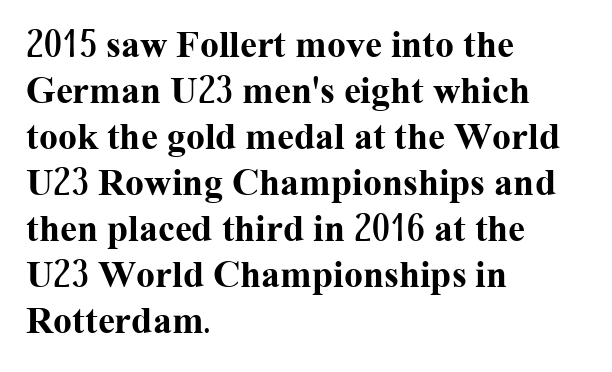
Q: Is the text bold? A: Yes.
Q: Is the text italic (slanted)? A: No, it is upright.
Q: Is the typeface a serif or a sans-serif typeface? A: Serif.
Q: Is the text underlined? A: No.
Q: How is the paragraph aligned? A: Left-aligned.
Q: Is the spacing between letters normal or unusually wide? A: Normal.
Q: Width (condensed, normal, or wide)? A: Normal.
Q: Stroke contrast? A: Medium.
Q: x-height? A: Medium.
Q: Monospaced? A: No.
